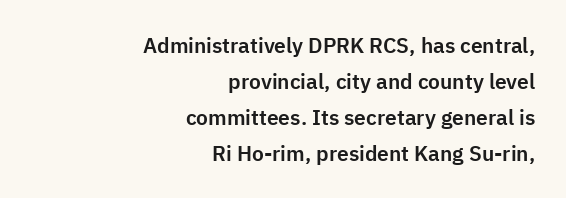
The image shows 21 px text type, upright; set right-aligned, line spacing 1.71x, normal letter spacing, not underlined.
